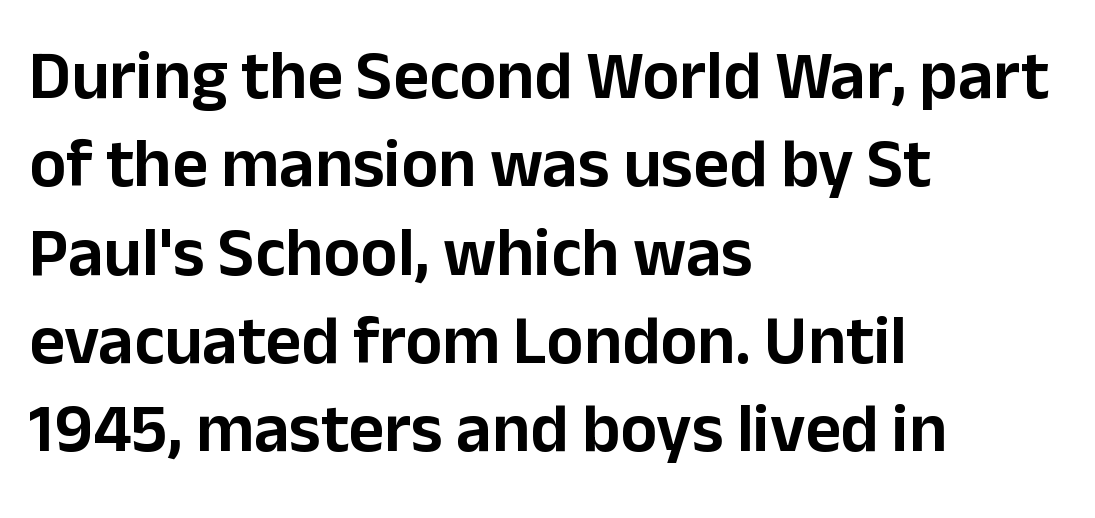
The image shows 69 px sans-serif type, upright; set left-aligned, normal line spacing (1.28x), normal letter spacing, not underlined; low stroke contrast and a medium x-height.
